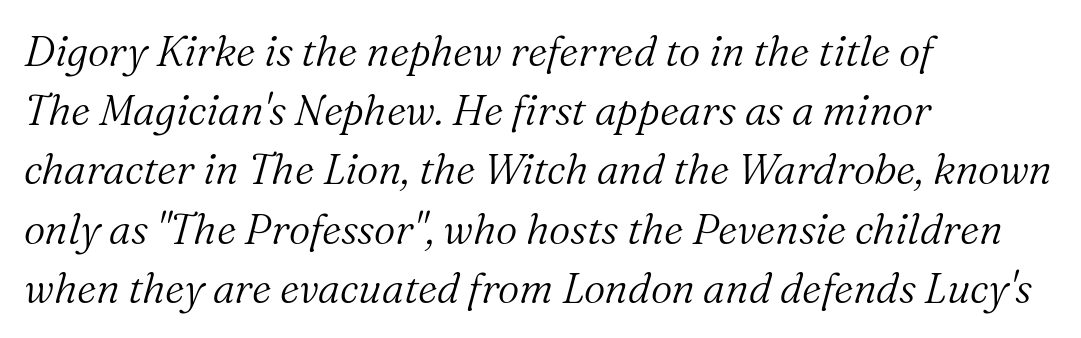
The image shows 42 px light serif type, italic (leaning right); set left-aligned, normal line spacing (1.41x), normal letter spacing, not underlined; medium stroke contrast and a medium x-height.
